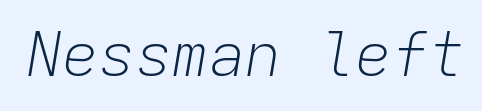
This sample has the even, mechanical cadence of fixed-width lettering. Letters have the restrained weight of plain body copy at most. Nothing unusual about the tracking: characters are spaced as the font intends. The passage shown leans; its letterforms are oblique. The foot of each line stays bare and open.
